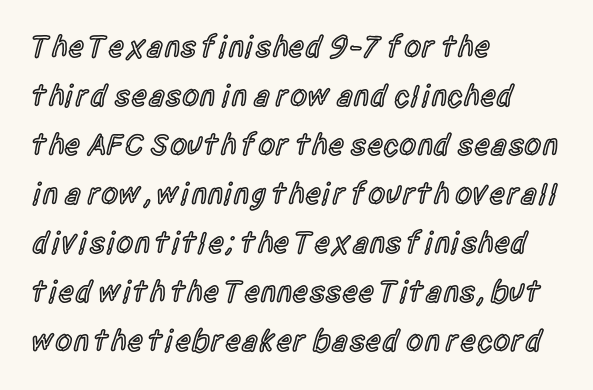
{"serif": "no", "bold": "semi", "weight": "semibold", "width": "condensed", "x_height": "large", "monospaced": "no", "underline": "no", "align": "left", "line_spacing": "normal", "line_spacing_ratio": 1.58, "letter_spacing": "normal", "letter_spacing_em": 0.0, "glyph_px": 31}
